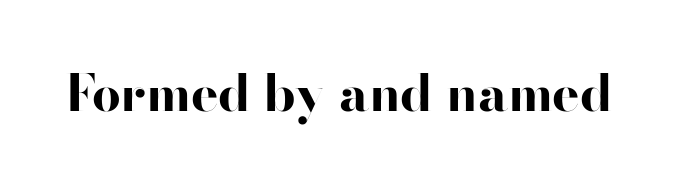
Q: Is the text bold? A: Yes.
Q: Is the text italic (slanted)? A: No, it is upright.
Q: Is the typeface a serif or a sans-serif typeface? A: Sans-serif.
Q: Is the text underlined? A: No.
Q: Is the spacing between letters normal or unusually wide? A: Normal.
Q: Width (condensed, normal, or wide)? A: Wide.
Q: Stroke contrast? A: High.
Q: x-height? A: Small.
Q: Monospaced? A: No.
